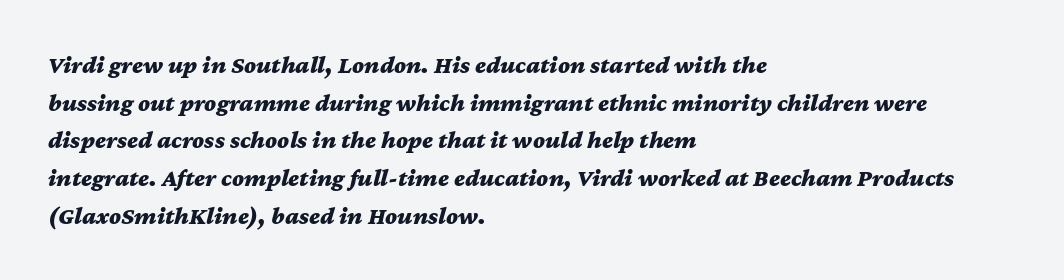
The setting favours the left margin, as ordinary paragraphs usually do. The face used here has the dense, thick strokes of a bold. Default kerning and tracking; the words read as compact shapes. The space between consecutive lines is moderate. Descender tails drop into unmarked territory.
